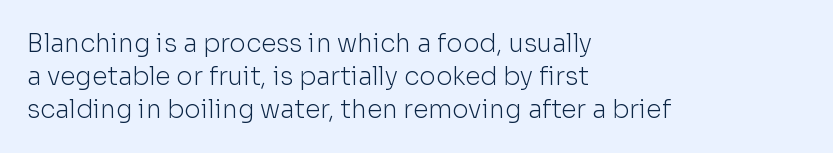
{"italic": "no", "bold": "no", "underline": "no", "align": "left", "line_spacing": "normal", "line_spacing_ratio": 1.32, "letter_spacing": "normal", "letter_spacing_em": 0.0, "glyph_px": 25}
